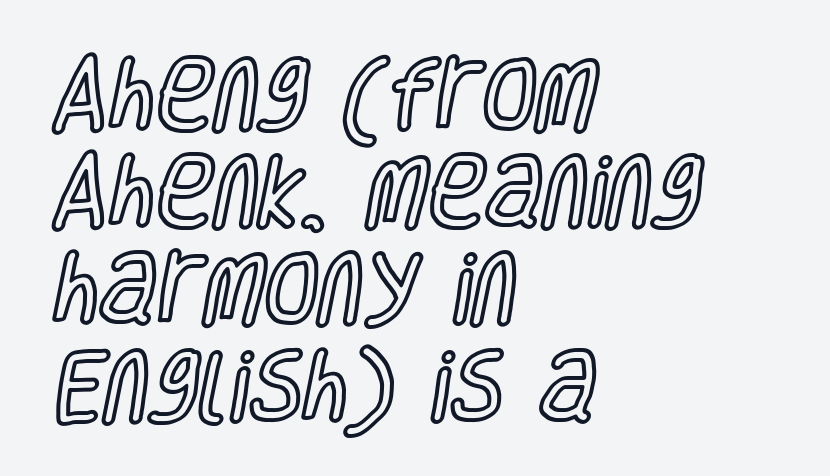
The image shows 79 px condensed type; set left-aligned, line spacing 1.23x, normal letter spacing, not underlined; a large x-height.
